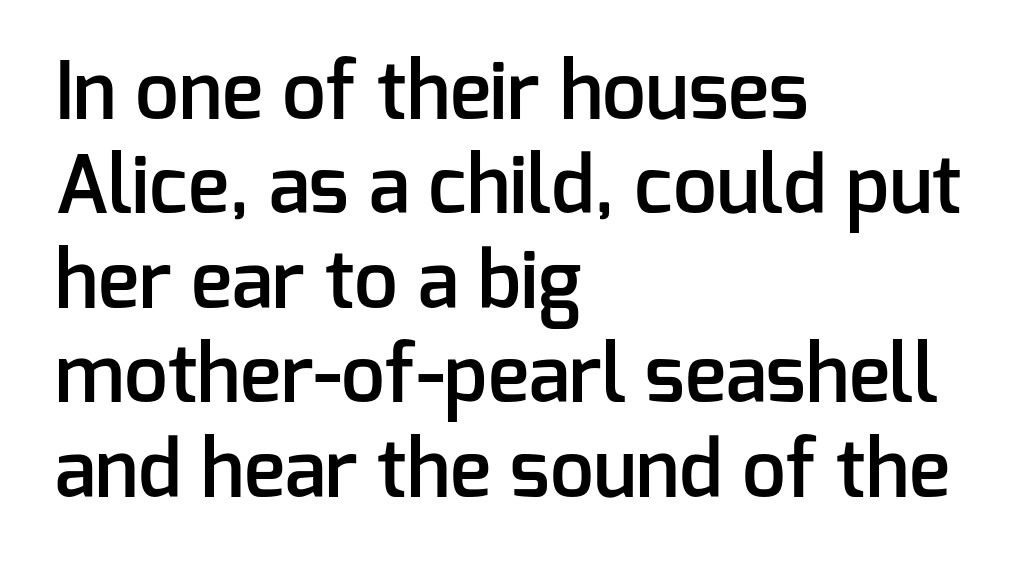
The image shows 78 px semibold sans-serif type, upright; set left-aligned, line spacing 1.21x, normal letter spacing, not underlined; low stroke contrast and a medium x-height.
